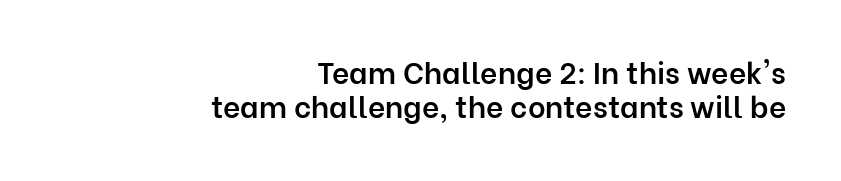
Q: Is the text bold? A: Semi-bold.
Q: Is the text italic (slanted)? A: No, it is upright.
Q: Is the typeface a serif or a sans-serif typeface? A: Sans-serif.
Q: Is the text underlined? A: No.
Q: How is the paragraph aligned? A: Right-aligned.
Q: Is the spacing between letters normal or unusually wide? A: Normal.
Q: Is the spacing between lines tight, normal or loose? A: Tight.
Q: Width (condensed, normal, or wide)? A: Normal.
Q: Stroke contrast? A: Low.
Q: x-height? A: Medium.
Q: Monospaced? A: No.
